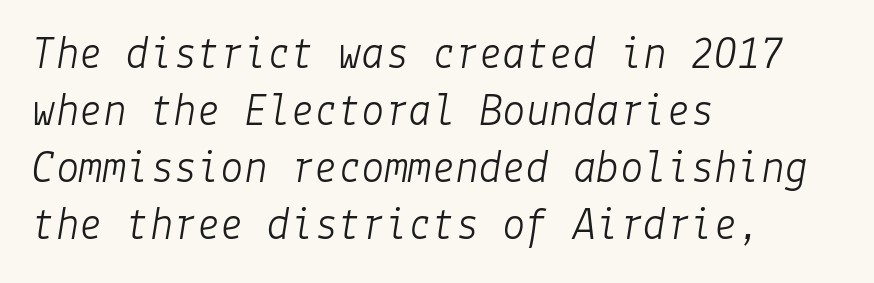
{"italic": "yes", "lean": "right", "slant_degrees": 9, "bold": "no", "weight": "light", "width": "normal", "stroke_contrast": "low", "x_height": "medium", "underline": "no", "align": "left", "line_spacing_ratio": 1.21, "letter_spacing": "normal", "letter_spacing_em": 0.0, "glyph_px": 47}
